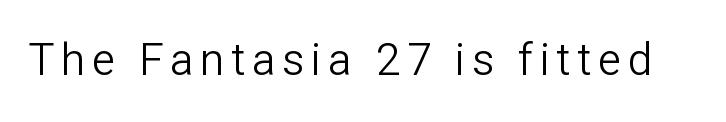
{"serif": "no", "italic": "no", "bold": "no", "weight": "light", "width": "normal", "stroke_contrast": "low", "x_height": "medium", "monospaced": "no", "underline": "no", "glyph_px": 44}
